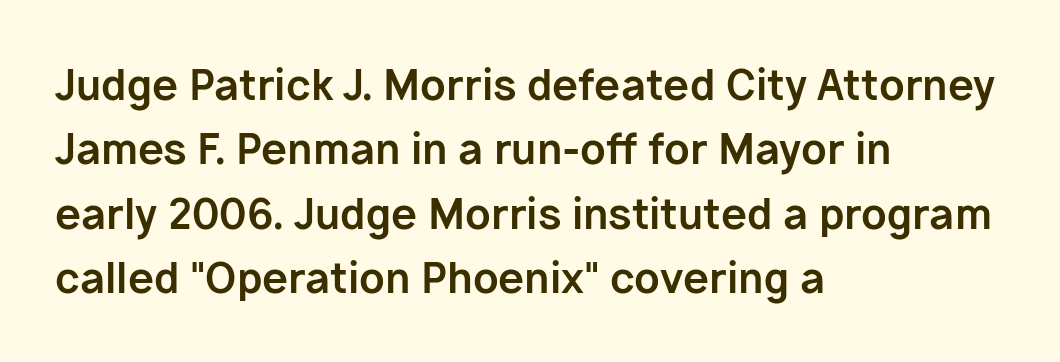
Any mark beneath the type? The region is blank. The face used here has the dense, thick strokes of a bold. Alignment: flush left. This rendering employs a face without finishing strokes, i.e., a sans-serif. Words appear dense and cohesive because spacing is normal. How would I describe the line gaps? Plain and ordinary.
